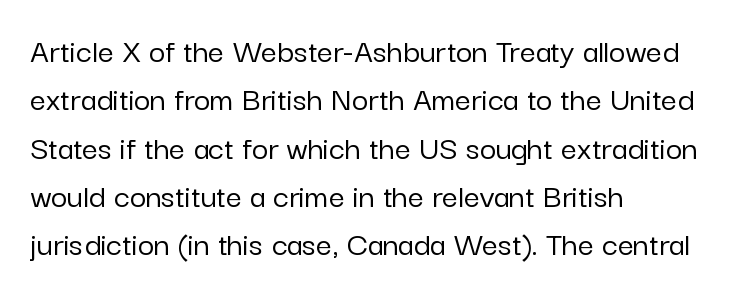
The image shows 35 px sans-serif type, upright; set left-aligned, normal line spacing (1.38x), normal letter spacing, not underlined; low stroke contrast and a medium x-height.
